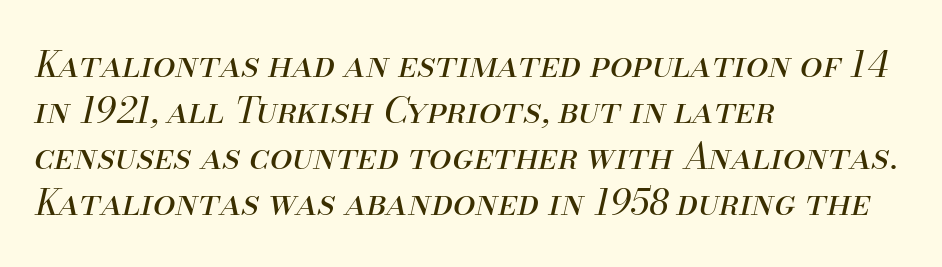
The image shows 36 px regular-weight type, italic (leaning right); set left-aligned, normal line spacing (1.28x), normal letter spacing, not underlined; medium stroke contrast and a small x-height.
